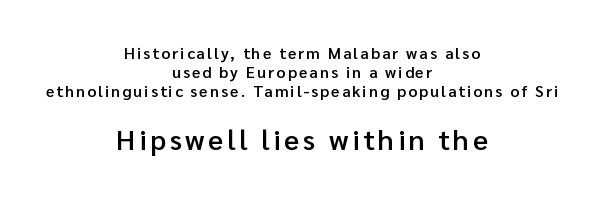
The image shows 28 px semibold sans-serif type, upright; set centered, line spacing 1.18x, not underlined; the second (bottom) block is 1.75x larger; low stroke contrast and a medium x-height.
